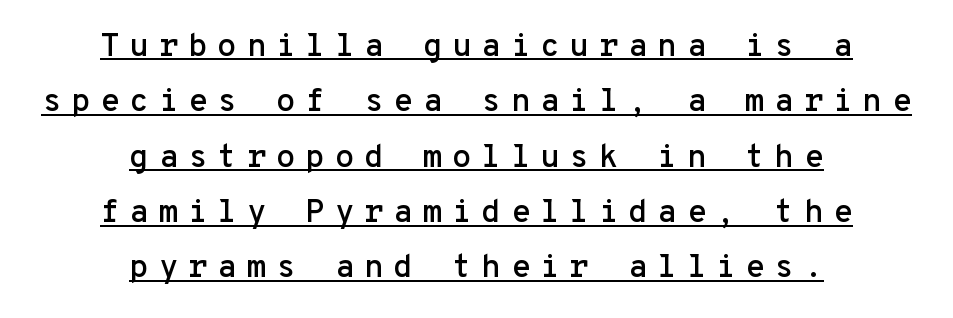
{"serif": "no", "italic": "no", "width": "normal", "stroke_contrast": "low", "x_height": "medium", "monospaced": "yes", "underline": "yes", "align": "center", "line_spacing_ratio": 1.73, "letter_spacing": "wide", "letter_spacing_em": 0.3, "glyph_px": 32}
